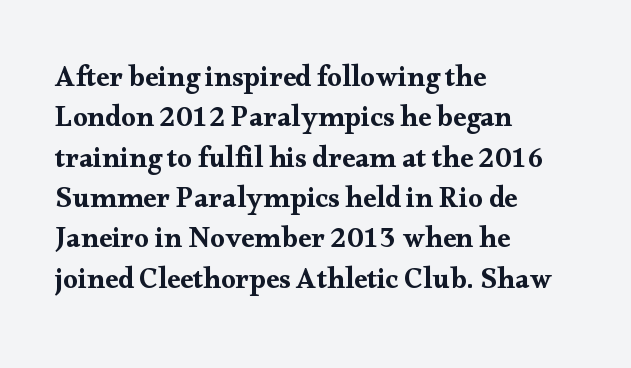
The image shows 29 px wide serif type, upright; set left-aligned, normal line spacing (1.39x), normal letter spacing, not underlined; medium stroke contrast and a small x-height.
